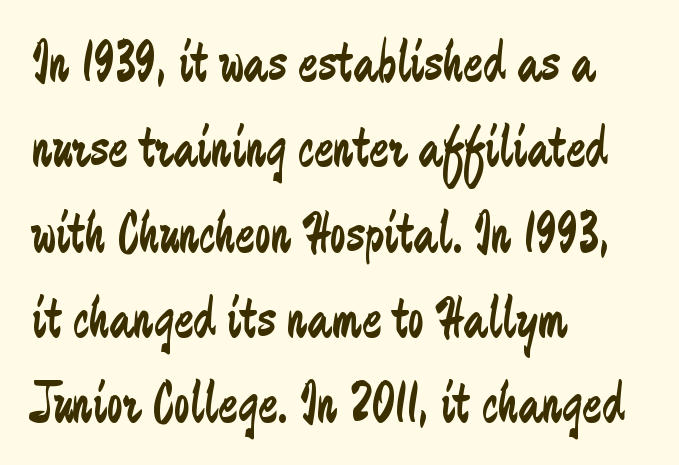
Q: Is the text bold? A: No.
Q: Is the text italic (slanted)? A: Yes.
Q: Is the typeface a serif or a sans-serif typeface? A: Sans-serif.
Q: Is the text underlined? A: No.
Q: How is the paragraph aligned? A: Left-aligned.
Q: Is the spacing between letters normal or unusually wide? A: Normal.
Q: Is the spacing between lines tight, normal or loose? A: Normal.
Q: Width (condensed, normal, or wide)? A: Condensed.
Q: Stroke contrast? A: Low.
Q: x-height? A: Medium.
Q: Monospaced? A: No.
